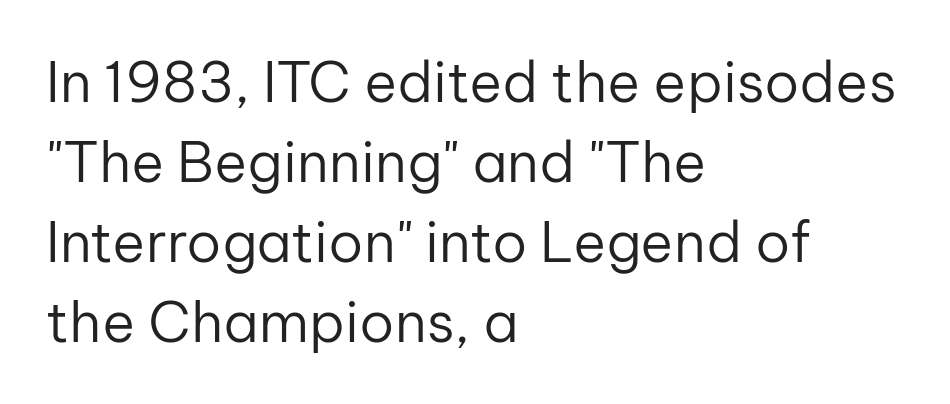
Q: Is the text bold? A: No.
Q: Is the text italic (slanted)? A: No, it is upright.
Q: Is the typeface a serif or a sans-serif typeface? A: Sans-serif.
Q: Is the text underlined? A: No.
Q: How is the paragraph aligned? A: Left-aligned.
Q: Is the spacing between letters normal or unusually wide? A: Normal.
Q: Is the spacing between lines tight, normal or loose? A: Normal.
Q: Width (condensed, normal, or wide)? A: Normal.
Q: Stroke contrast? A: Low.
Q: x-height? A: Medium.
Q: Monospaced? A: No.
